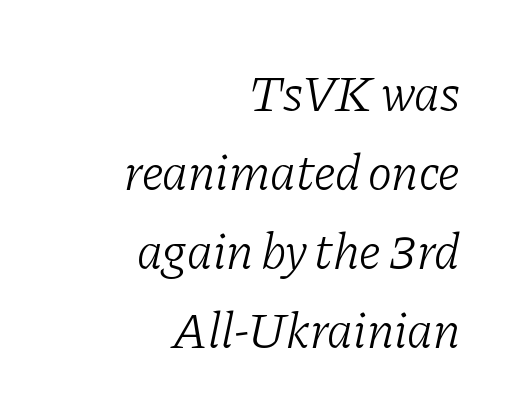
The image shows 51 px light serif type, italic (leaning right); set right-aligned, normal line spacing (1.55x), normal letter spacing, not underlined; low stroke contrast and a medium x-height.
